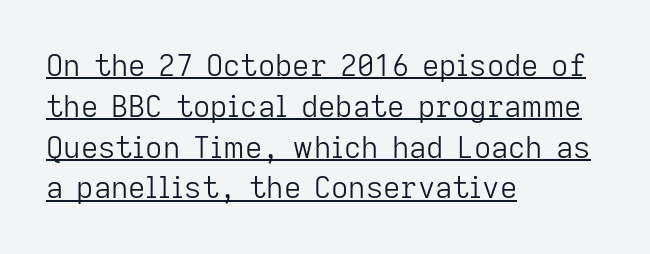
Vertically, the passage feels balanced, rows spaced as you'd expect. Glance below the letters and you will spot a drawn line. The rendering anchors every line to the left-hand side. Varying glyph widths throughout — classic text-font behaviour.
